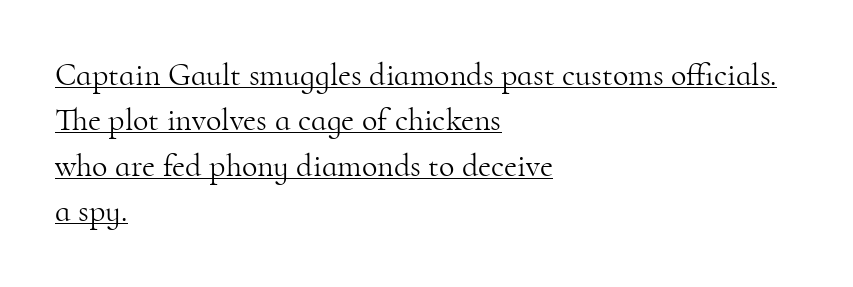
Q: Is the text bold? A: No.
Q: Is the text italic (slanted)? A: No, it is upright.
Q: Is the typeface a serif or a sans-serif typeface? A: Serif.
Q: Is the text underlined? A: Yes.
Q: How is the paragraph aligned? A: Left-aligned.
Q: Is the spacing between letters normal or unusually wide? A: Normal.
Q: Is the spacing between lines tight, normal or loose? A: Normal.
Q: Width (condensed, normal, or wide)? A: Normal.
Q: Stroke contrast? A: High.
Q: x-height? A: Small.
Q: Monospaced? A: No.
